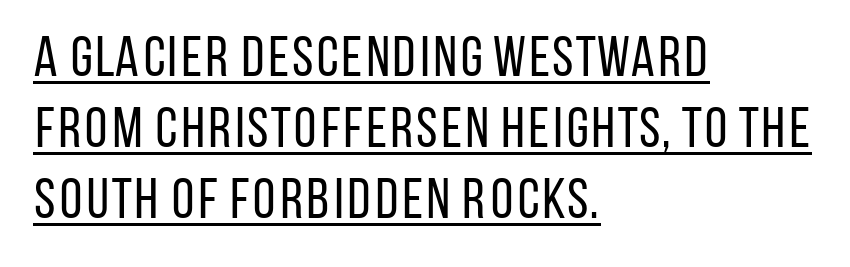
The paragraph shown leans on its left margin. Somebody hit Ctrl+U on this one — the words are underlined. Notice how the stems are strictly vertical — no italics here. You could not count columns in this text — the font is proportionally spaced. Grotesque or geometric, the face here clearly has no serifs.
